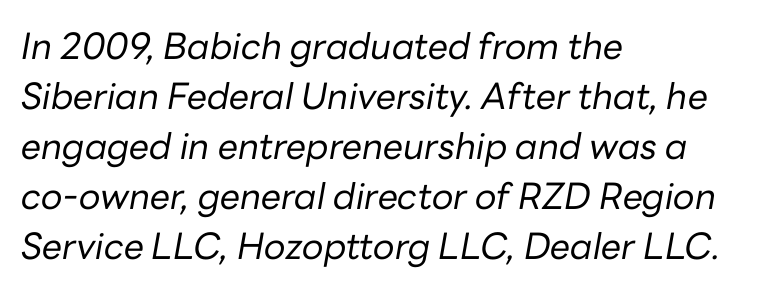
{"italic": "yes", "lean": "right", "slant_degrees": 10, "bold": "no", "weight": "regular", "width": "normal", "stroke_contrast": "low", "x_height": "medium", "monospaced": "no", "underline": "no", "align": "left", "line_spacing": "normal", "line_spacing_ratio": 1.39, "letter_spacing": "normal", "letter_spacing_em": 0.0, "glyph_px": 36}
